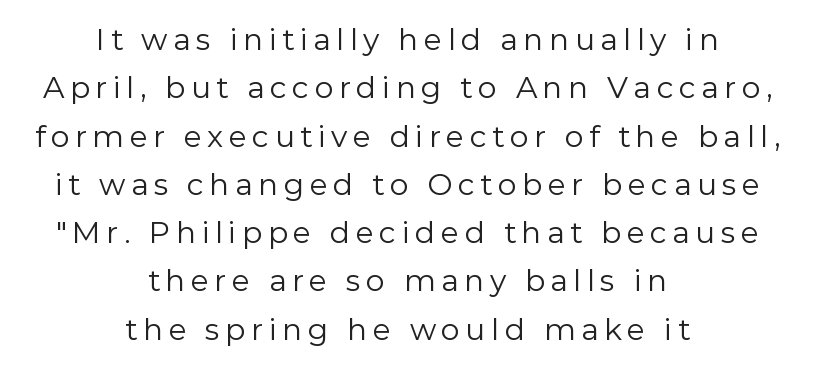
{"serif": "no", "italic": "no", "bold": "no", "weight": "regular", "width": "normal", "x_height": "medium", "monospaced": "no", "underline": "no", "align": "center", "line_spacing": "normal", "line_spacing_ratio": 1.61, "glyph_px": 30}
